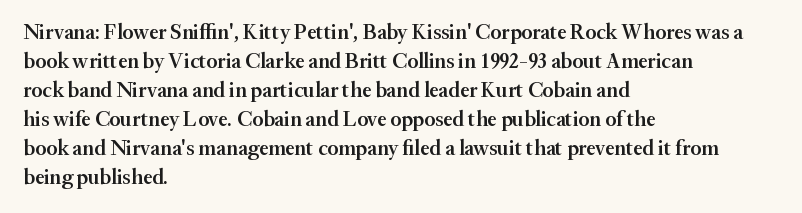
The image shows 21 px text type, upright; set left-aligned, normal line spacing (1.38x), normal letter spacing, not underlined.
